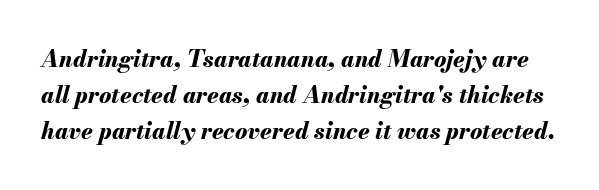
The image shows 23 px bold type, italic (leaning right); set normal line spacing (1.56x), normal letter spacing, not underlined.
